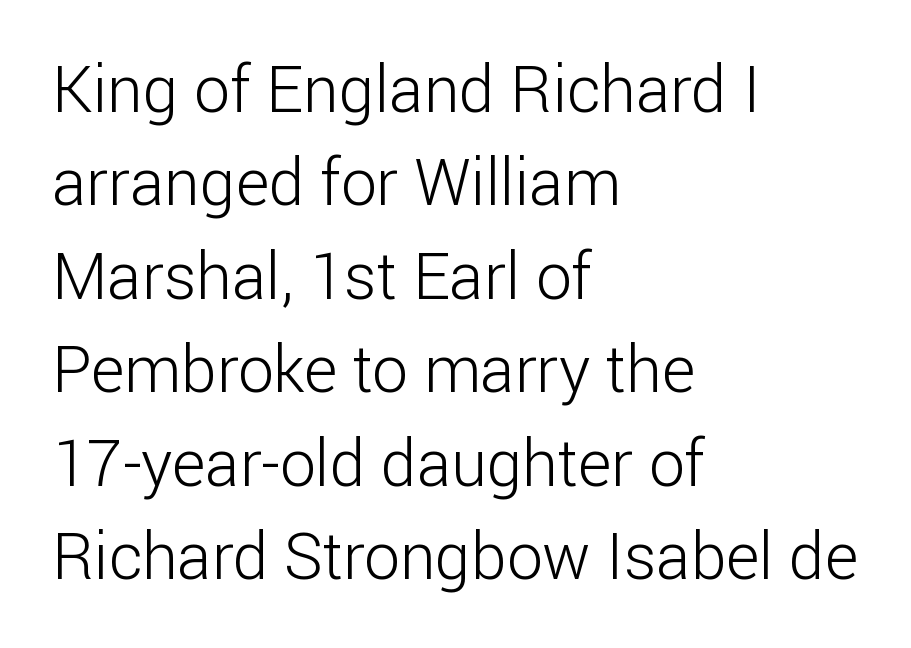
{"serif": "no", "italic": "no", "bold": "no", "weight": "light", "width": "normal", "stroke_contrast": "low", "x_height": "medium", "monospaced": "no", "underline": "no", "align": "left", "line_spacing": "normal", "line_spacing_ratio": 1.46, "letter_spacing": "normal", "letter_spacing_em": 0.0, "glyph_px": 64}
